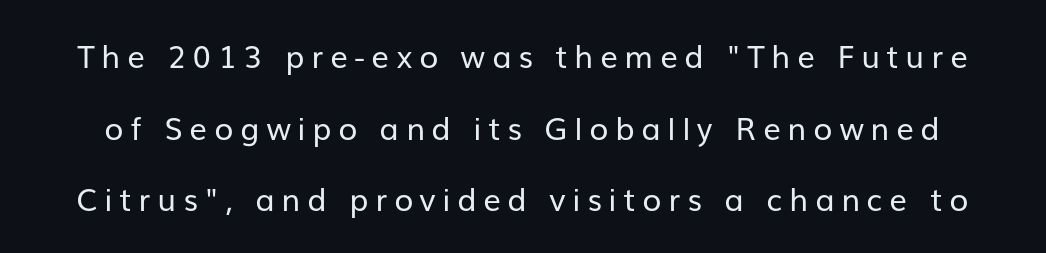
Q: Is the text bold? A: No.
Q: Is the text italic (slanted)? A: No, it is upright.
Q: Is the typeface a serif or a sans-serif typeface? A: Sans-serif.
Q: Is the text underlined? A: No.
Q: Is the spacing between letters normal or unusually wide? A: Unusually wide.
Q: Is the spacing between lines tight, normal or loose? A: Loose.
Q: Width (condensed, normal, or wide)? A: Normal.
Q: Stroke contrast? A: Low.
Q: x-height? A: Medium.
Q: Monospaced? A: No.
